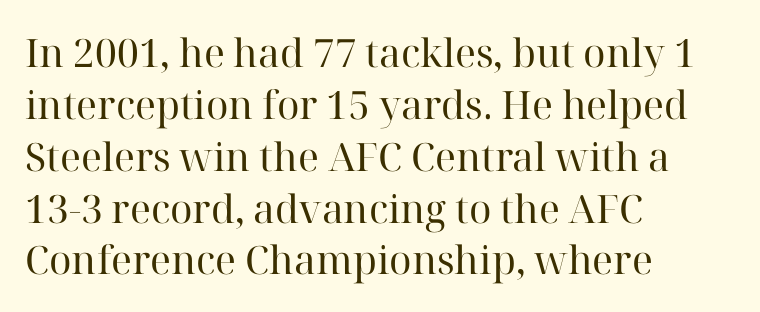
Leftover space on each line is placed entirely after the last word. Each letter's strokes conclude with small projecting serifs. The rendering uses natural spacing where letterforms have individual widths. The letters stand upright; this is a roman face. Whoever set this chose a conventional vertical rhythm. Honestly, the letter spacing is just normal — you wouldn't notice it.
